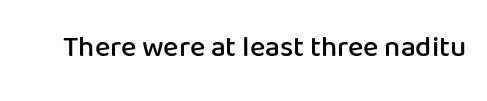
{"serif": "no", "italic": "no", "bold": "semi", "weight": "semibold", "width": "normal", "stroke_contrast": "low", "x_height": "medium", "monospaced": "no", "underline": "no", "letter_spacing": "normal", "letter_spacing_em": 0.0, "glyph_px": 29}
